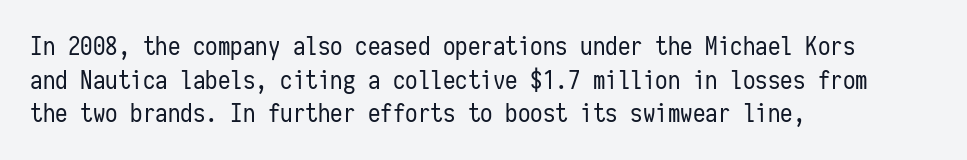
Honestly, there is no underline to notice here at all. When letters stand straight like this, we call the style roman or upright. The passage shown stacks its lines at a standard gap. Horizontal alignment here is leftward, the default for most running prose. Ink coverage per letter is moderate at most.
